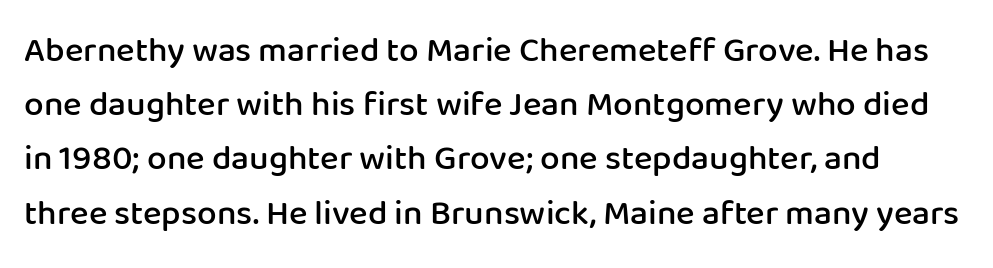
Q: Is the text bold? A: Semi-bold.
Q: Is the text italic (slanted)? A: No, it is upright.
Q: Is the typeface a serif or a sans-serif typeface? A: Sans-serif.
Q: Is the text underlined? A: No.
Q: Is the spacing between letters normal or unusually wide? A: Normal.
Q: Is the spacing between lines tight, normal or loose? A: Normal.
Q: Width (condensed, normal, or wide)? A: Normal.
Q: Stroke contrast? A: Low.
Q: x-height? A: Medium.
Q: Monospaced? A: No.
